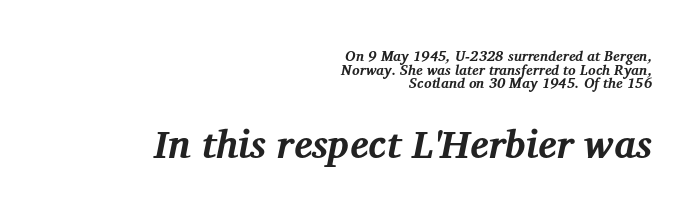
{"serif": "yes", "italic": "yes", "lean": "right", "slant_degrees": 12, "bold": "yes", "weight": "bold", "width": "normal", "stroke_contrast": "medium", "x_height": "medium", "monospaced": "no", "underline": "no", "align": "right", "line_spacing": "tight", "line_spacing_ratio": 0.97, "letter_spacing": "normal", "letter_spacing_em": 0.0, "larger_block": "second", "size_ratio": 2.79, "glyph_px": 39}
